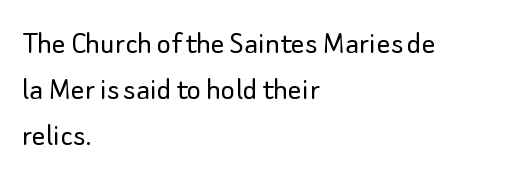
{"serif": "no", "italic": "no", "bold": "no", "weight": "light", "width": "normal", "stroke_contrast": "low", "x_height": "small", "monospaced": "no", "underline": "no", "align": "left", "line_spacing": "normal", "line_spacing_ratio": 1.35, "letter_spacing": "normal", "letter_spacing_em": 0.0, "glyph_px": 34}
